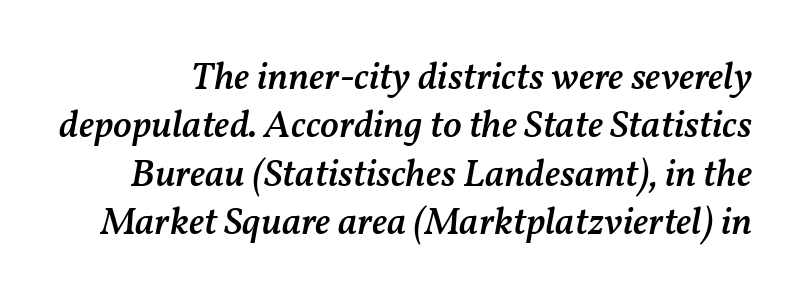
{"italic": "yes", "lean": "right", "slant_degrees": 11, "bold": "semi", "weight": "semibold", "width": "normal", "stroke_contrast": "medium", "x_height": "medium", "monospaced": "no", "underline": "no", "line_spacing_ratio": 1.24, "letter_spacing": "normal", "letter_spacing_em": 0.0, "glyph_px": 39}
